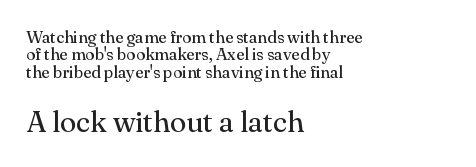
Leftover space on each line is placed entirely after the last word. No extra tracking has been applied to these lines. Check under the words: just untouched page. Which of the two is more prominent by size? The second, at the bottom. Whoever set this chose condensed vertical rhythm over breathing room. You could not count columns in this text — the font is proportionally spaced.
